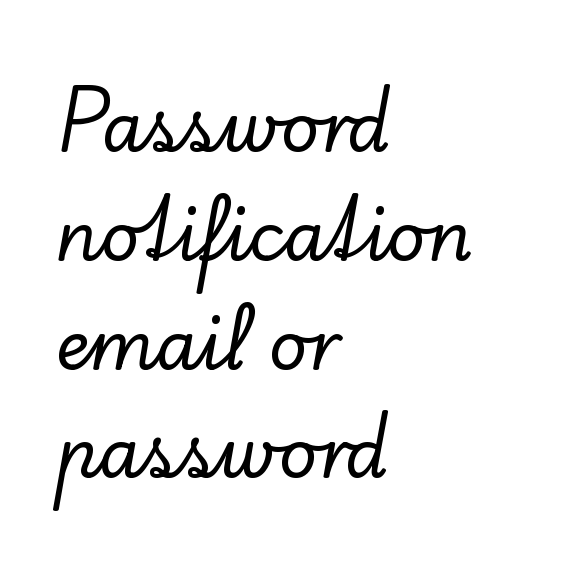
Q: Is the text italic (slanted)? A: Yes.
Q: Is the typeface a serif or a sans-serif typeface? A: Serif.
Q: Is the text underlined? A: No.
Q: How is the paragraph aligned? A: Left-aligned.
Q: Is the spacing between letters normal or unusually wide? A: Normal.
Q: Is the spacing between lines tight, normal or loose? A: Normal.
Q: Width (condensed, normal, or wide)? A: Normal.
Q: Stroke contrast? A: Low.
Q: x-height? A: Small.
Q: Monospaced? A: No.
